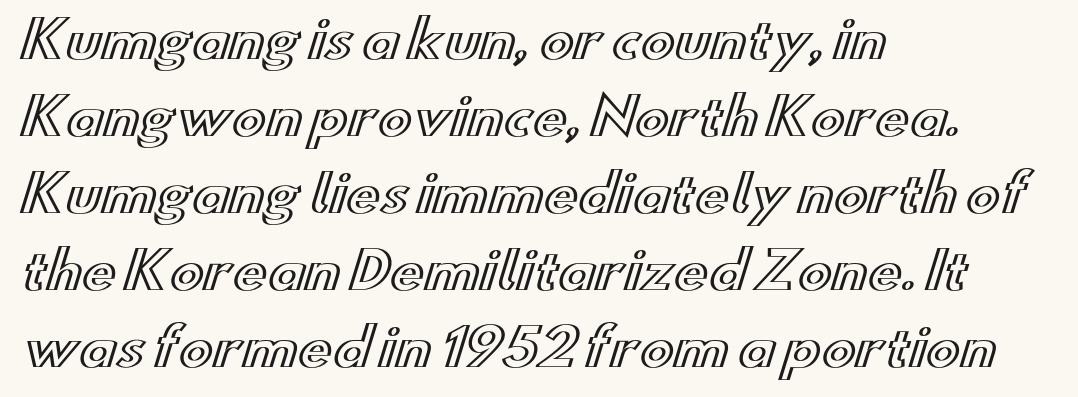
Which margin do the lines hug? The left one — the right edge is uneven. Just letters on the line, the space beneath them empty. Does extra space separate the letters? No, they use regular spacing.
